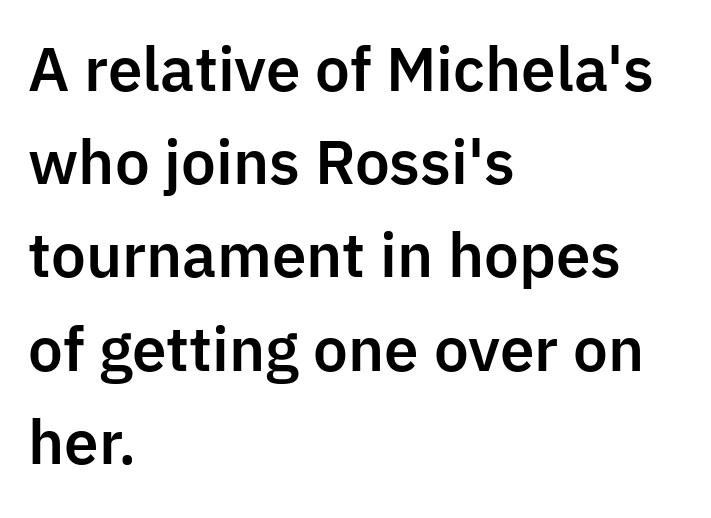
Q: Is the text italic (slanted)? A: No, it is upright.
Q: Is the typeface a serif or a sans-serif typeface? A: Sans-serif.
Q: Is the text underlined? A: No.
Q: How is the paragraph aligned? A: Left-aligned.
Q: Is the spacing between letters normal or unusually wide? A: Normal.
Q: Is the spacing between lines tight, normal or loose? A: Normal.
Q: Width (condensed, normal, or wide)? A: Normal.
Q: Stroke contrast? A: Low.
Q: x-height? A: Medium.
Q: Monospaced? A: No.
